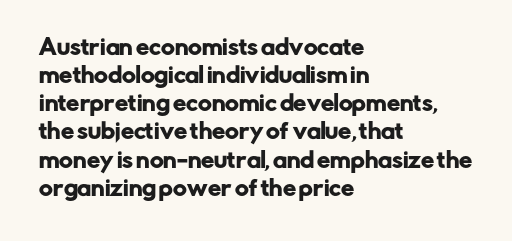
Teacher's note: observe the even left margin — that is flush-left alignment. No italicization has been applied; the sample stays upright. Clear beneath every line of the passage. Honestly, the letter spacing is just normal — you wouldn't notice it. A typesetter would call this leading conventional body-copy spacing.
